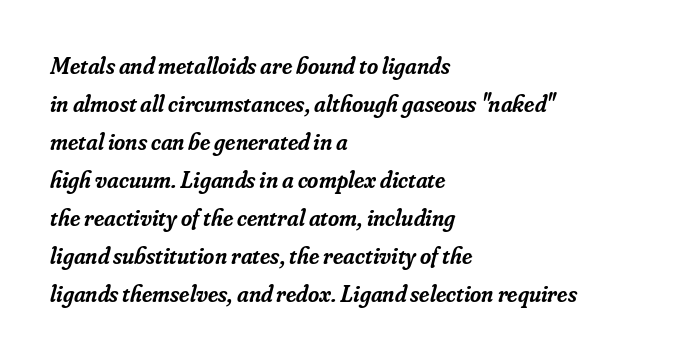
{"italic": "yes", "lean": "right", "slant_degrees": 16, "bold": "semi", "underline": "no", "align": "left", "line_spacing": "normal", "line_spacing_ratio": 1.58, "letter_spacing": "normal", "letter_spacing_em": 0.0, "glyph_px": 24}
